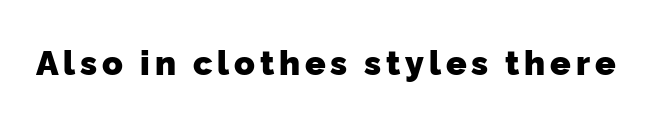
{"serif": "no", "bold": "yes", "weight": "heavy", "width": "normal", "stroke_contrast": "low", "x_height": "medium", "monospaced": "no", "underline": "no", "glyph_px": 34}
